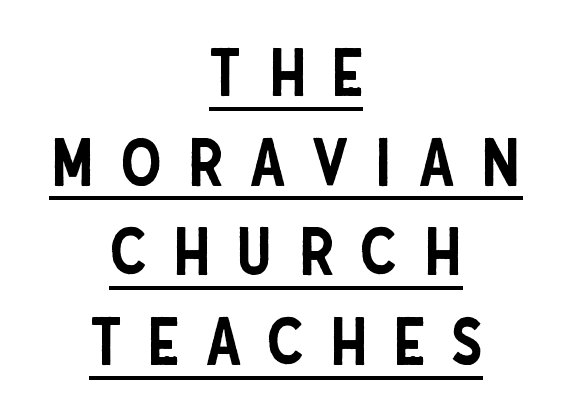
Short and long lines alike share a common midpoint. Each new line begins a customary step beneath the previous one. Tracking here is generous; glyphs stand well apart from one another. Think of a printed novel: that variable character pitch is what you see here.
